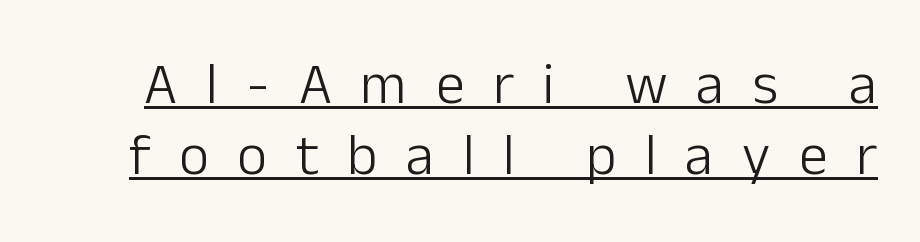
{"serif": "no", "italic": "no", "bold": "no", "weight": "light", "width": "normal", "stroke_contrast": "low", "x_height": "medium", "monospaced": "no", "underline": "yes", "line_spacing_ratio": 1.22, "letter_spacing": "wide", "letter_spacing_em": 0.49, "glyph_px": 58}
